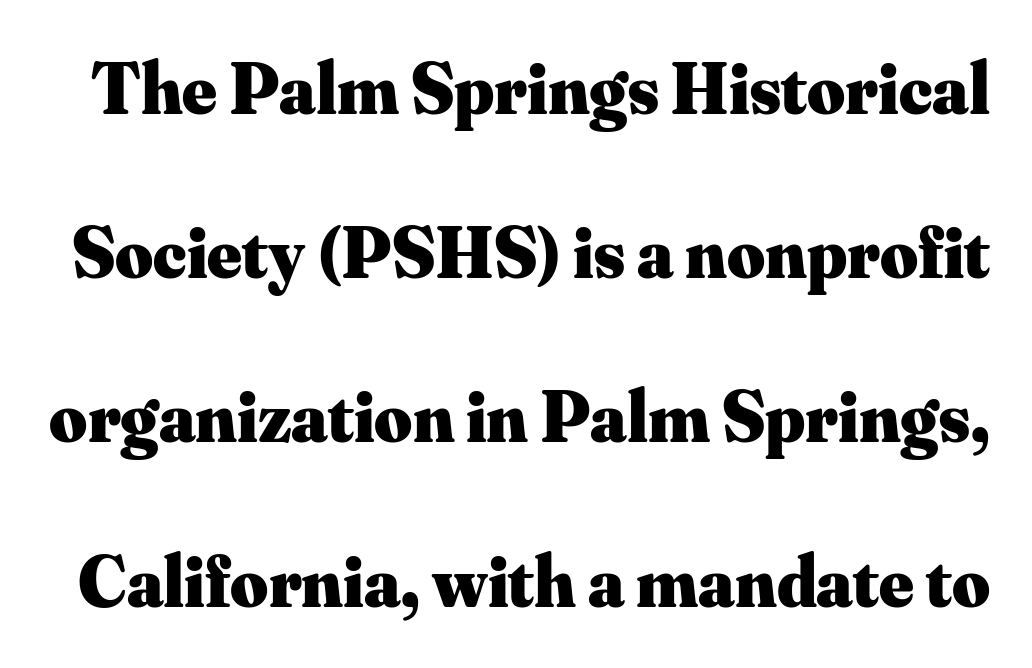
{"serif": "yes", "italic": "no", "bold": "yes", "weight": "heavy", "width": "normal", "stroke_contrast": "medium", "x_height": "small", "monospaced": "no", "underline": "no", "line_spacing": "loose", "line_spacing_ratio": 2.25, "letter_spacing": "normal", "letter_spacing_em": 0.0, "glyph_px": 73}
